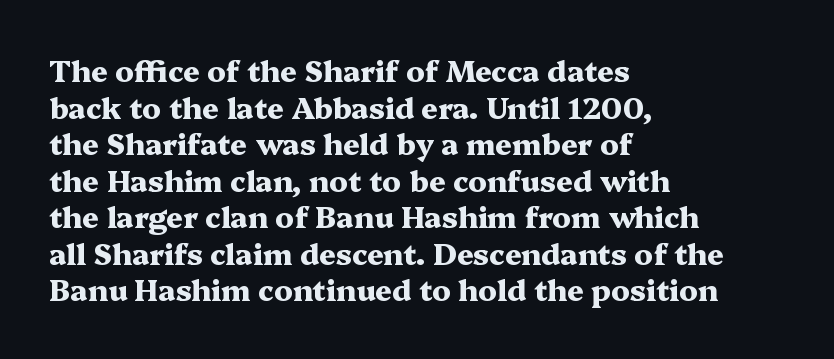
The block of text has a typical density, with ordinary space between rows. Compared with an ordinary text face, these strokes are far heavier — a full bold. Notice how the stems are strictly vertical — no italics here. This sample uses a serif face. Do the characters align in a grid? No, the font is proportional.
